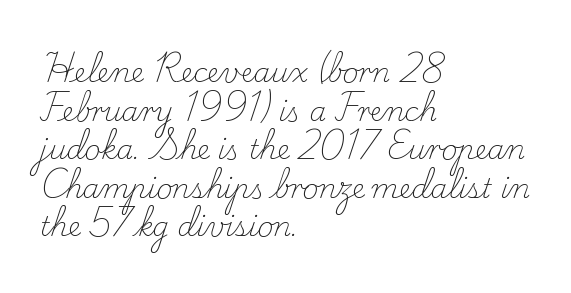
Q: Is the text bold? A: No.
Q: Is the text italic (slanted)? A: Yes.
Q: Is the text underlined? A: No.
Q: How is the paragraph aligned? A: Left-aligned.
Q: Is the spacing between letters normal or unusually wide? A: Normal.
Q: Is the spacing between lines tight, normal or loose? A: Normal.
